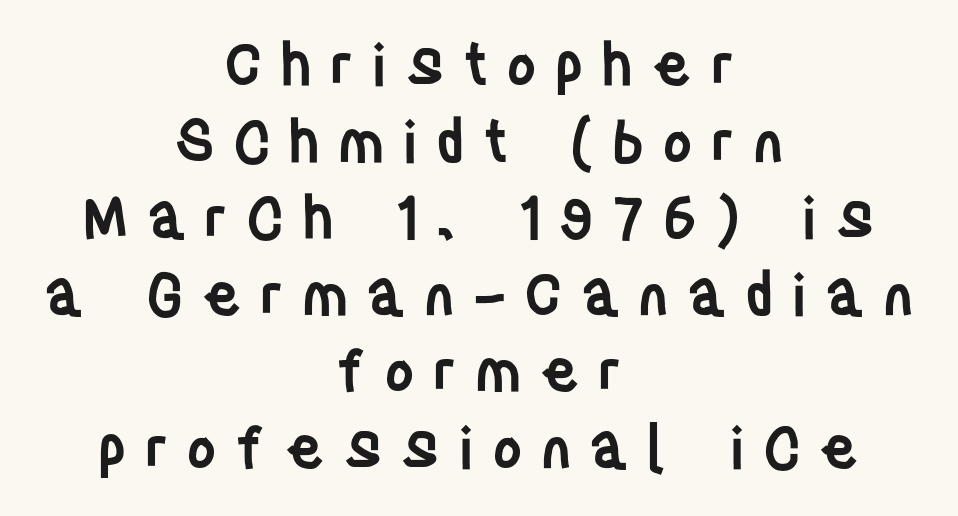
{"serif": "no", "italic": "no", "bold": "semi", "weight": "semibold", "width": "condensed", "stroke_contrast": "low", "x_height": "large", "monospaced": "no", "underline": "no", "align": "center", "line_spacing": "normal", "line_spacing_ratio": 1.32, "letter_spacing": "wide", "letter_spacing_em": 0.31, "glyph_px": 58}
